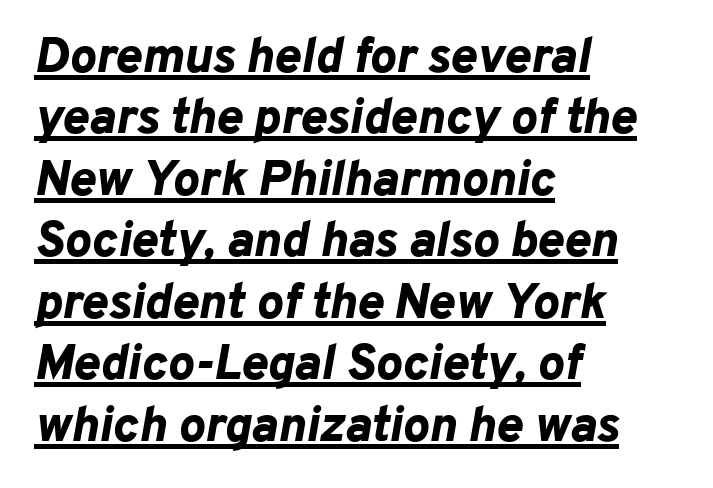
Stroke thickness is high; the sample reads as a true bold. Proportional: the letters do not fall into vertical columns. Slant detected: the letters are inclined. These characters rest on top of a visible drawn line.
